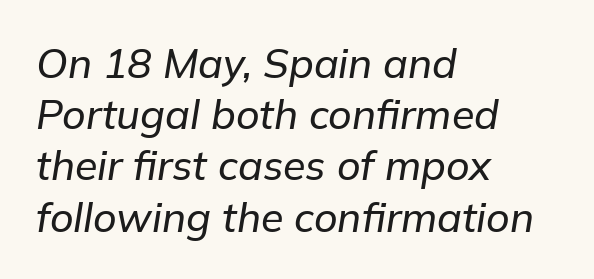
{"italic": "yes", "lean": "right", "slant_degrees": 9, "width": "normal", "stroke_contrast": "low", "x_height": "medium", "monospaced": "no", "underline": "no", "align": "left", "line_spacing": "normal", "line_spacing_ratio": 1.25, "letter_spacing": "normal", "letter_spacing_em": 0.0, "glyph_px": 41}
